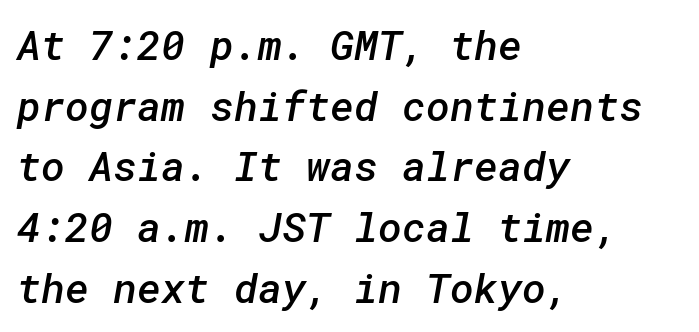
Its strokes are somewhat broadened, the hallmark of semibold type. The rag falls on the right side of this text block. Decoration check: the copy has no underline. Nobody touched the tracking dial on this one.
